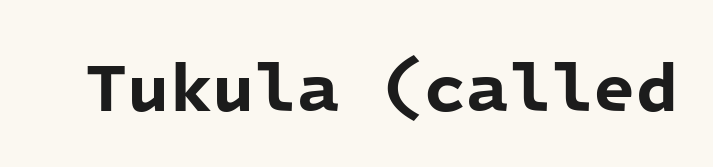
{"serif": "no", "bold": "yes", "weight": "bold", "width": "normal", "stroke_contrast": "low", "x_height": "medium", "monospaced": "yes", "underline": "no", "letter_spacing": "normal", "letter_spacing_em": 0.0, "glyph_px": 69}
